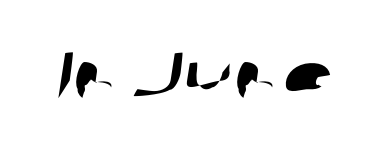
Q: Is the typeface a serif or a sans-serif typeface? A: Sans-serif.
Q: Is the text underlined? A: No.
Q: Is the spacing between letters normal or unusually wide? A: Normal.
Q: Width (condensed, normal, or wide)? A: Wide.
Q: Stroke contrast? A: Low.
Q: x-height? A: Medium.
Q: Monospaced? A: No.
